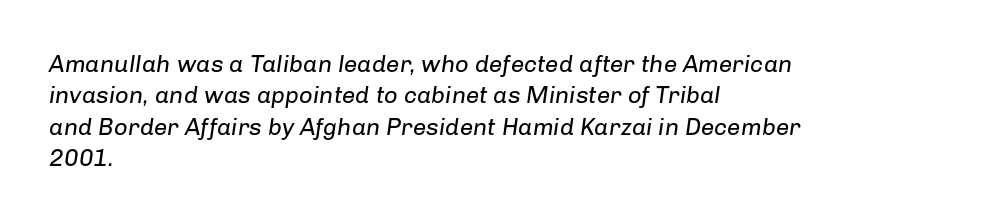
Letter spacing: default. One glance says typical: line gaps are just what's usual. Which margin do the lines hug? The left one — the right edge is uneven. A light-to-regular cut is what we see here. The area under the type is left untouched. You can tell it's italic because the verticals aren't actually vertical.
